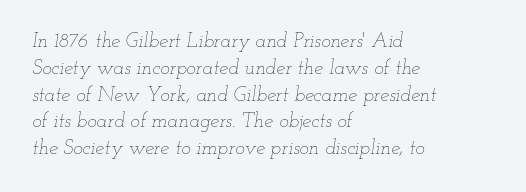
{"italic": "yes", "lean": "right", "slant_degrees": 12, "bold": "no", "underline": "no", "align": "left", "line_spacing": "normal", "line_spacing_ratio": 1.34, "letter_spacing": "normal", "letter_spacing_em": 0.0, "glyph_px": 20}
